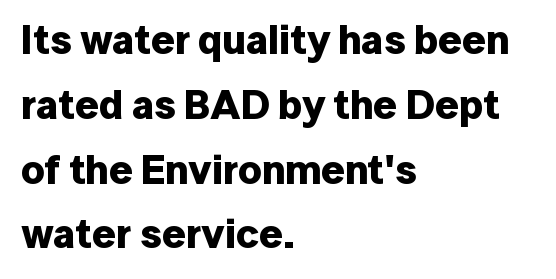
Q: Is the text bold? A: Yes.
Q: Is the text italic (slanted)? A: No, it is upright.
Q: Is the typeface a serif or a sans-serif typeface? A: Sans-serif.
Q: Is the text underlined? A: No.
Q: How is the paragraph aligned? A: Left-aligned.
Q: Is the spacing between letters normal or unusually wide? A: Normal.
Q: Is the spacing between lines tight, normal or loose? A: Normal.
Q: Width (condensed, normal, or wide)? A: Normal.
Q: Stroke contrast? A: Low.
Q: x-height? A: Medium.
Q: Monospaced? A: No.
